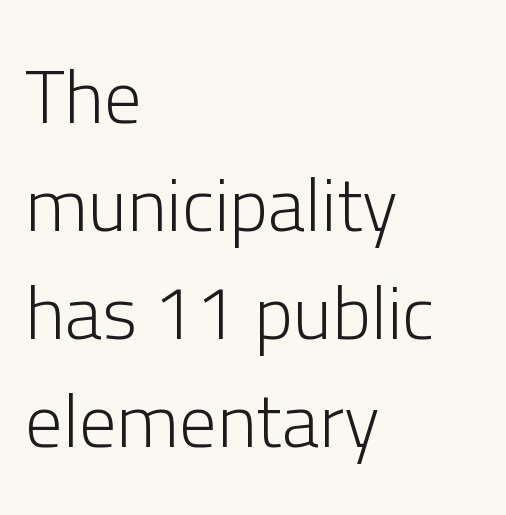
{"serif": "no", "italic": "no", "bold": "no", "weight": "light", "width": "normal", "stroke_contrast": "low", "x_height": "medium", "monospaced": "no", "underline": "no", "align": "left", "line_spacing": "normal", "line_spacing_ratio": 1.44, "letter_spacing": "normal", "letter_spacing_em": 0.0, "glyph_px": 75}
